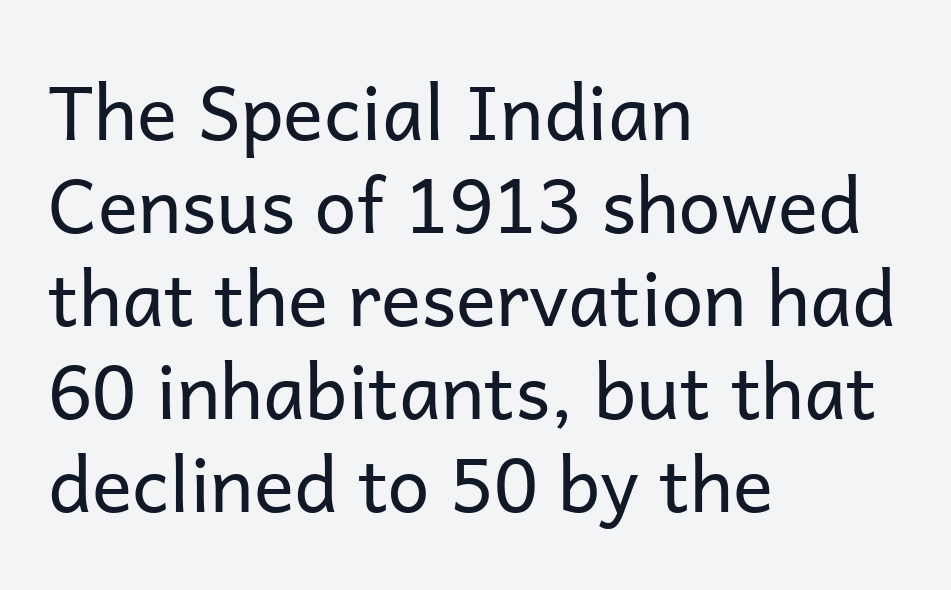
The image shows 75 px regular-weight sans-serif type, upright; set left-aligned, line spacing 1.24x, normal letter spacing, not underlined; low stroke contrast and a medium x-height.
